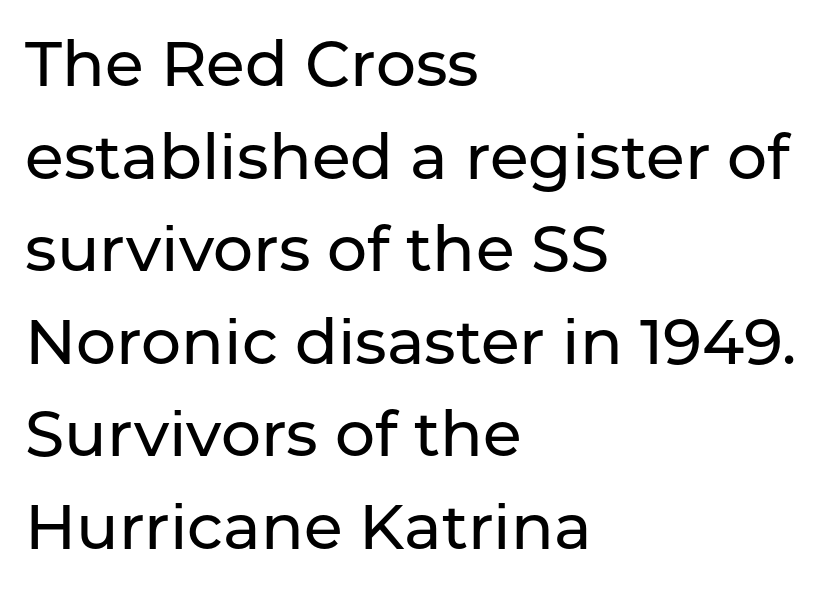
Q: Is the text italic (slanted)? A: No, it is upright.
Q: Is the typeface a serif or a sans-serif typeface? A: Sans-serif.
Q: Is the text underlined? A: No.
Q: How is the paragraph aligned? A: Left-aligned.
Q: Is the spacing between letters normal or unusually wide? A: Normal.
Q: Is the spacing between lines tight, normal or loose? A: Normal.
Q: Width (condensed, normal, or wide)? A: Normal.
Q: Stroke contrast? A: Low.
Q: x-height? A: Medium.
Q: Monospaced? A: No.
